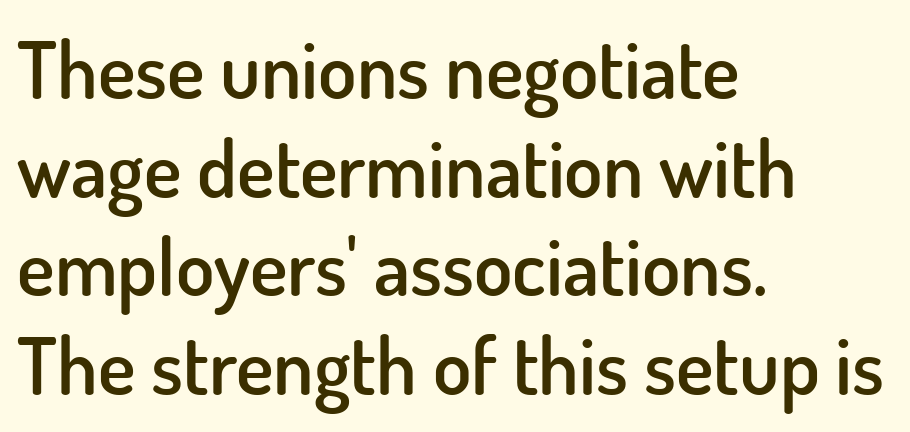
The image shows 79 px semibold sans-serif type, upright; set left-aligned, normal line spacing (1.25x), normal letter spacing, not underlined; low stroke contrast and a small x-height.
